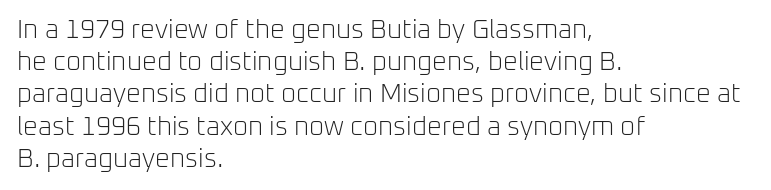
Q: Is the text bold? A: No.
Q: Is the text italic (slanted)? A: No, it is upright.
Q: Is the text underlined? A: No.
Q: How is the paragraph aligned? A: Left-aligned.
Q: Is the spacing between letters normal or unusually wide? A: Normal.
